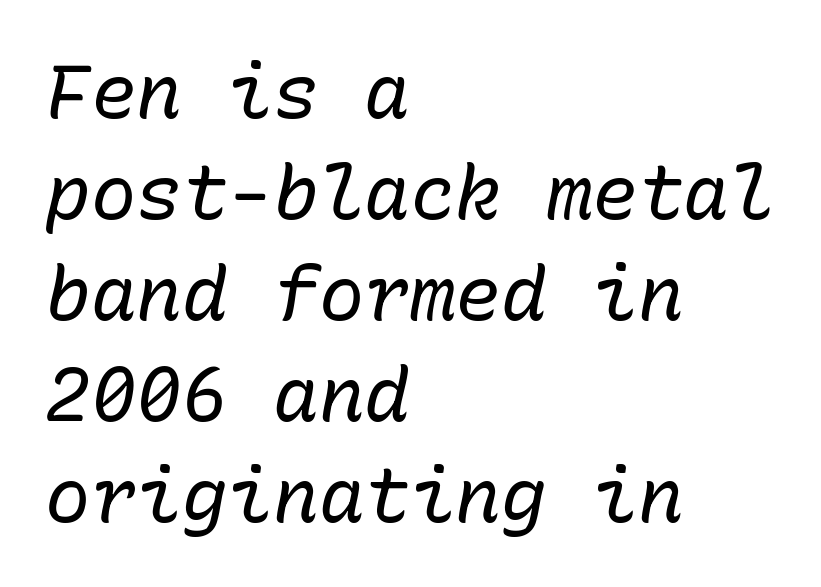
The foot of each line stays bare and open. The letters march in equal steps, a hallmark of fixed-pitch type. Letters have the restrained weight of plain body copy at most. Short note: letters normally spaced.
